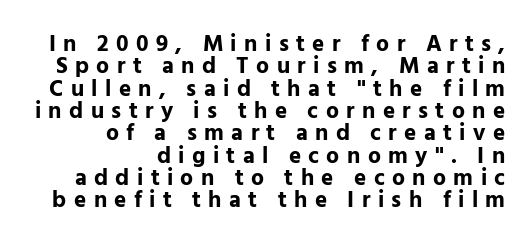
Q: Is the text bold? A: Yes.
Q: Is the text italic (slanted)? A: No, it is upright.
Q: Is the text underlined? A: No.
Q: How is the paragraph aligned? A: Right-aligned.
Q: Is the spacing between letters normal or unusually wide? A: Unusually wide.
Q: Is the spacing between lines tight, normal or loose? A: Tight.
